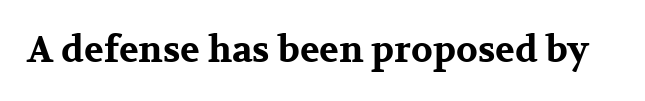
The image shows 36 px bold, wide serif type, upright; set normal letter spacing, not underlined; medium stroke contrast and a medium x-height.
